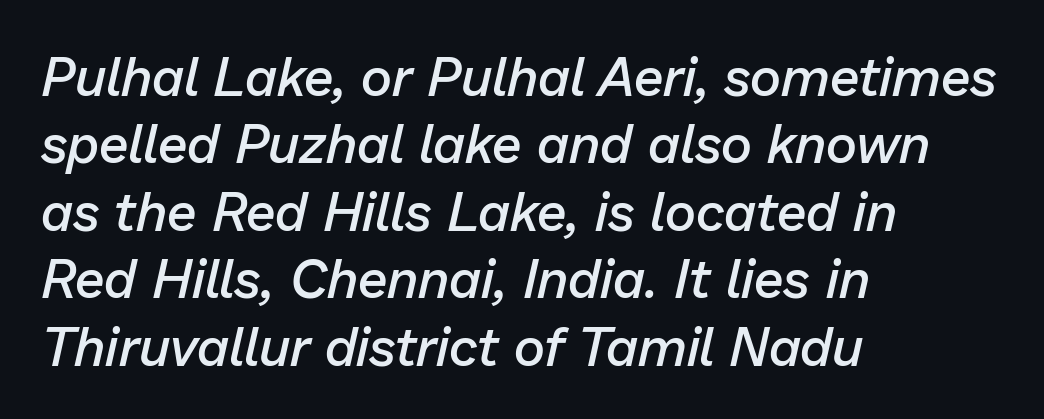
The image shows 54 px semibold type, italic (leaning right); set left-aligned, normal line spacing (1.25x), normal letter spacing, not underlined; low stroke contrast and a medium x-height.
